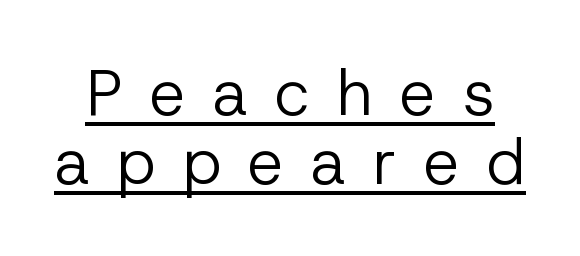
Q: Is the text bold? A: No.
Q: Is the text italic (slanted)? A: No, it is upright.
Q: Is the typeface a serif or a sans-serif typeface? A: Sans-serif.
Q: Is the text underlined? A: Yes.
Q: Is the spacing between letters normal or unusually wide? A: Unusually wide.
Q: Is the spacing between lines tight, normal or loose? A: Tight.
Q: Width (condensed, normal, or wide)? A: Normal.
Q: Stroke contrast? A: Low.
Q: x-height? A: Medium.
Q: Monospaced? A: No.
